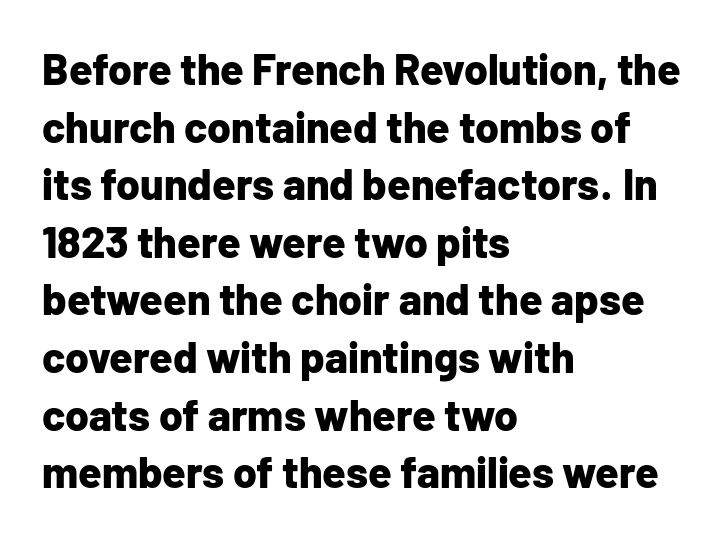
The image shows 43 px bold sans-serif type, upright; set left-aligned, normal line spacing (1.34x), normal letter spacing, not underlined; low stroke contrast and a medium x-height.
